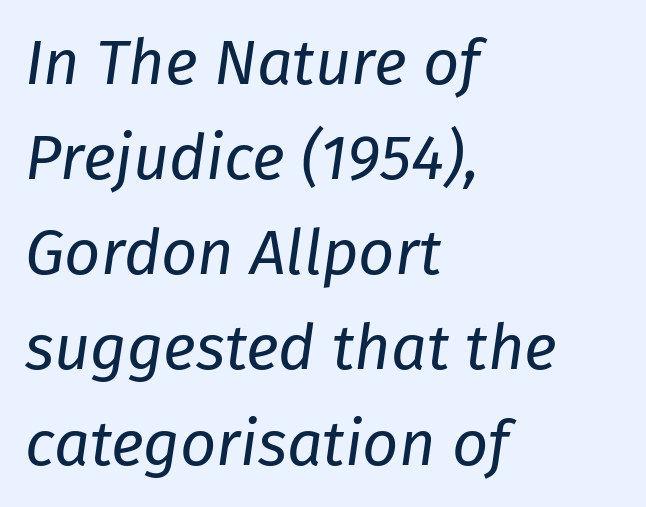
{"italic": "yes", "lean": "right", "slant_degrees": 8, "bold": "no", "weight": "regular", "width": "normal", "stroke_contrast": "low", "x_height": "medium", "monospaced": "no", "underline": "no", "align": "left", "line_spacing": "normal", "line_spacing_ratio": 1.51, "letter_spacing": "normal", "letter_spacing_em": 0.0, "glyph_px": 63}
